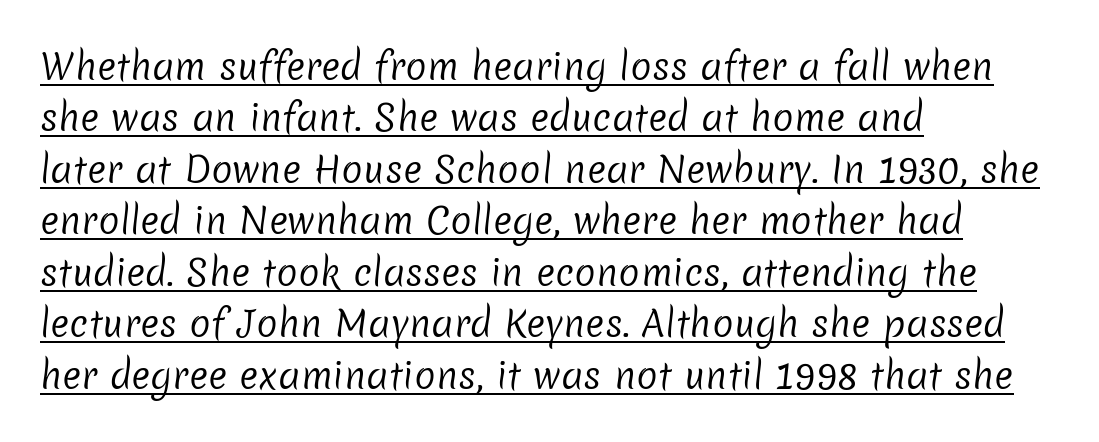
{"serif": "no", "bold": "no", "weight": "regular", "width": "normal", "stroke_contrast": "low", "x_height": "medium", "monospaced": "no", "underline": "yes", "align": "left", "line_spacing": "normal", "line_spacing_ratio": 1.43, "letter_spacing": "normal", "letter_spacing_em": 0.0, "glyph_px": 36}
